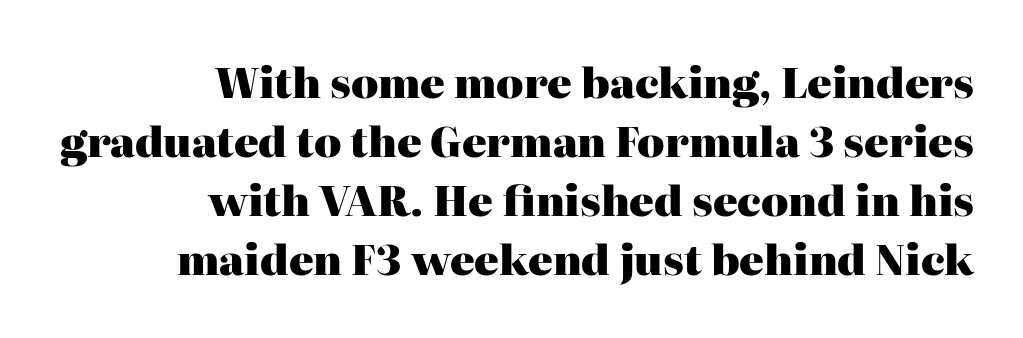
The image shows 41 px heavy serif type, upright; set right-aligned, normal line spacing (1.44x), normal letter spacing, not underlined; high stroke contrast and a medium x-height.
